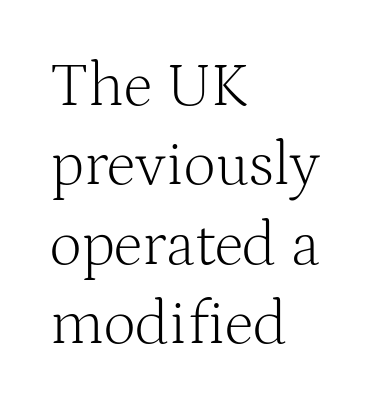
The passage is arranged the way most books set body copy — flush left. The passage shown has conventional tracking throughout. Students, observe: this is what conventionally led text looks like. Yep, those are serifs on the letters. Letters have the restrained weight of plain body copy at most.
